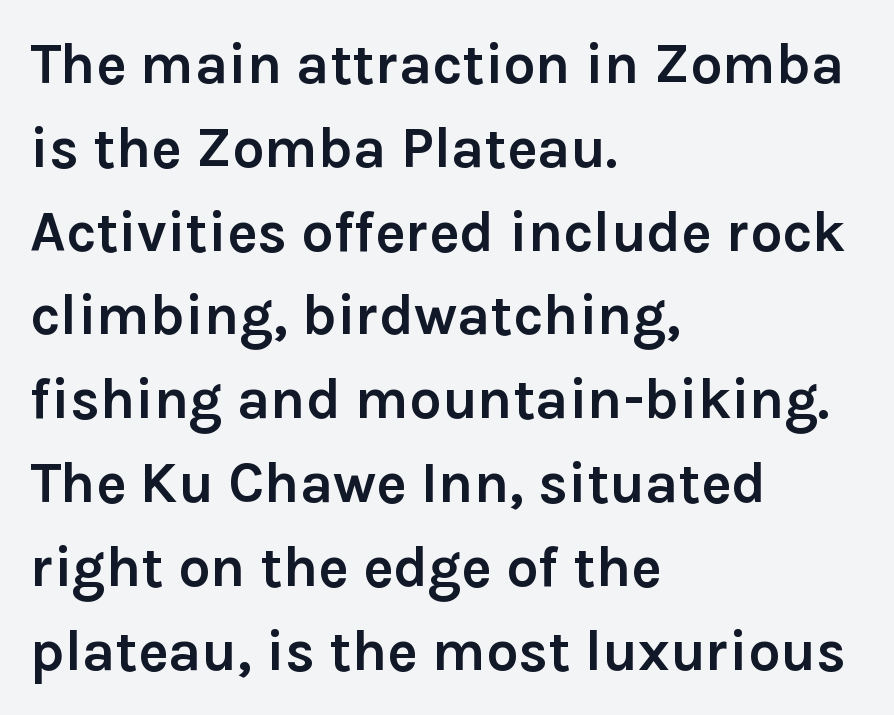
{"serif": "no", "italic": "no", "bold": "yes", "weight": "semibold", "width": "normal", "stroke_contrast": "low", "x_height": "medium", "monospaced": "no", "underline": "no", "align": "left", "line_spacing": "normal", "line_spacing_ratio": 1.47, "letter_spacing": "normal", "letter_spacing_em": 0.0, "glyph_px": 57}
